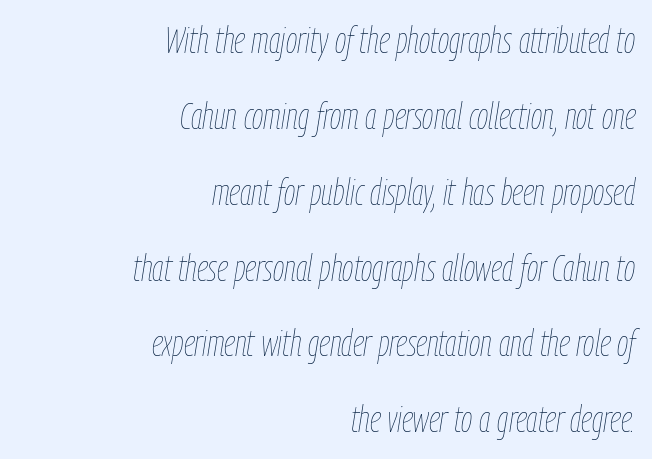
The image shows 37 px thin, condensed type, italic (leaning right); set right-aligned, loose line spacing (2.05x), normal letter spacing, not underlined; low stroke contrast and a medium x-height.
